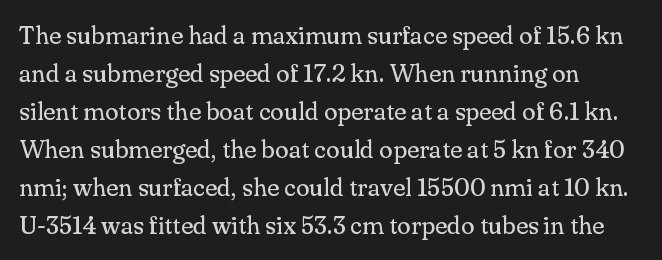
Q: Is the text bold? A: No.
Q: Is the text italic (slanted)? A: No, it is upright.
Q: Is the text underlined? A: No.
Q: How is the paragraph aligned? A: Left-aligned.
Q: Is the spacing between letters normal or unusually wide? A: Normal.
Q: Is the spacing between lines tight, normal or loose? A: Normal.
